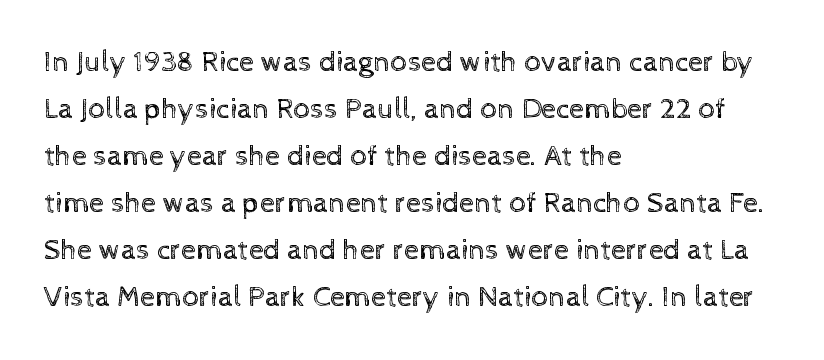
Line starts are locked; line ends wander. The zone under the glyphs is completely vacant. The face used here is proportionally spaced, like ordinary book or web type. The face looks like a standard text weight, possibly lighter. The specimen reads as upright at a glance. Successive baselines arrive at the customary interval.
